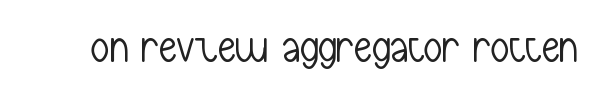
The passage shown has conventional tracking throughout. If you drew a line through each stem, it would be perfectly vertical. Weight: not bold — regular or lighter. Typographically, this falls in the sans-serif category. Underline: absent.
